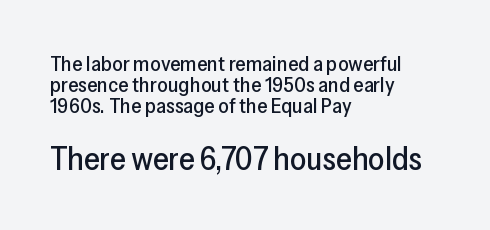
The image shows 32 px sans-serif type, upright; set left-aligned, tight line spacing (0.99x), normal letter spacing, not underlined; the second (bottom) block is 1.52x larger; low stroke contrast and a medium x-height.
